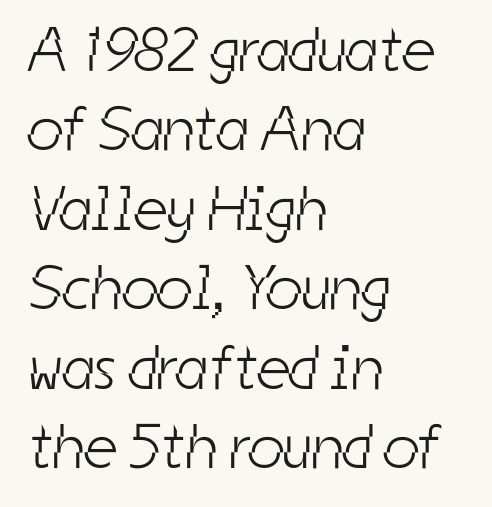
The image shows 63 px light, condensed sans-serif type; set left-aligned, normal line spacing (1.26x), normal letter spacing, not underlined; low stroke contrast and a medium x-height.
